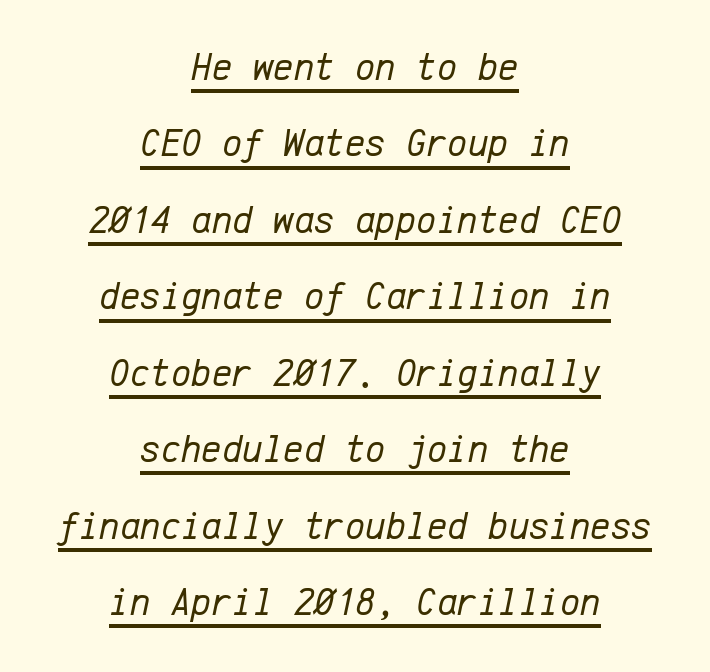
The image shows 39 px regular-weight type, italic (leaning right), monospaced; set centered, loose line spacing (1.96x), normal letter spacing, underlined; low stroke contrast and a medium x-height.
